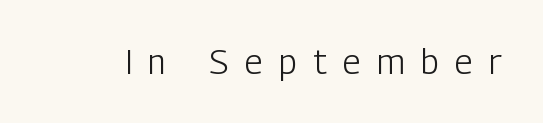
Q: Is the text bold? A: No.
Q: Is the text italic (slanted)? A: No, it is upright.
Q: Is the typeface a serif or a sans-serif typeface? A: Sans-serif.
Q: Is the text underlined? A: No.
Q: Is the spacing between letters normal or unusually wide? A: Unusually wide.
Q: Width (condensed, normal, or wide)? A: Condensed.
Q: Stroke contrast? A: Low.
Q: x-height? A: Medium.
Q: Monospaced? A: No.
